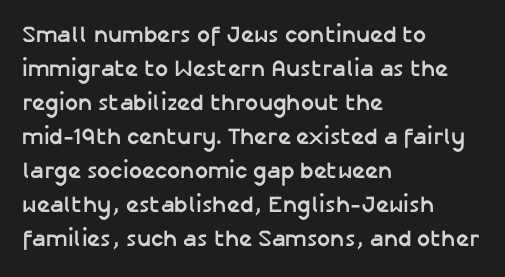
The image shows 23 px bold type, upright; set left-aligned, normal line spacing (1.48x), normal letter spacing, not underlined.
